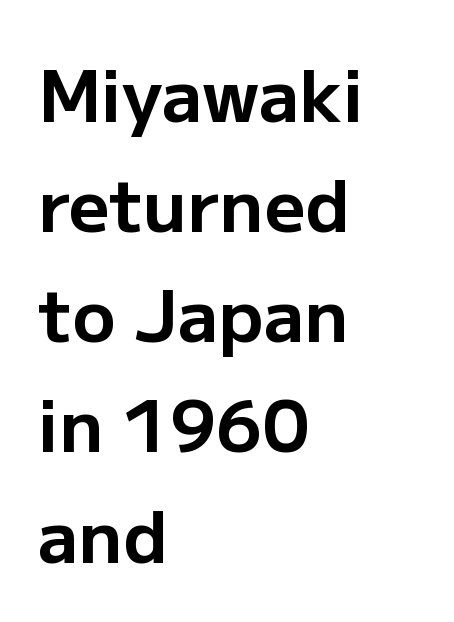
The typesetting leans heavy: a genuine bold. Underlining? Definitely not there. Each letter's strokes conclude bluntly, with no projecting serifs. The rendering uses natural spacing where letterforms have individual widths.
